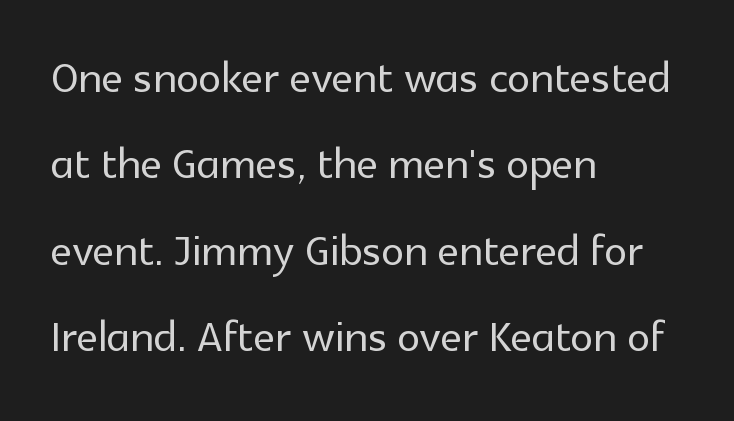
The image shows 58 px sans-serif type, upright; set left-aligned, normal line spacing (1.49x), normal letter spacing, not underlined; a medium x-height.
